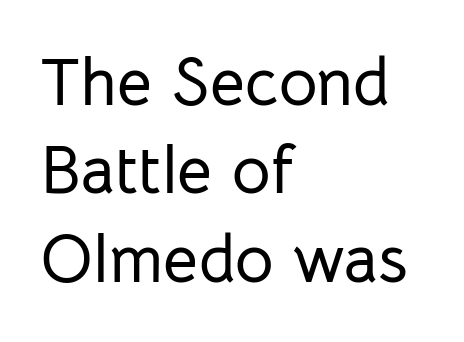
The image shows 67 px sans-serif type, upright; set left-aligned, normal line spacing (1.32x), normal letter spacing, not underlined; low stroke contrast and a medium x-height.
